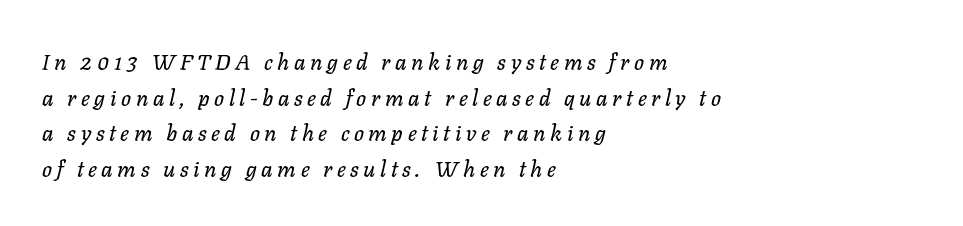
The image shows 22 px text type, italic (leaning right); set left-aligned, normal line spacing (1.62x), unusually wide letter spacing (+0.21 em), not underlined.
